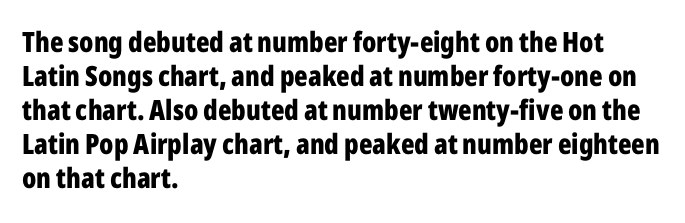
These lines are rendered in a variable-pitch font. This is roman type, the default non-slanted kind. These lines stack with their left ends in a neat column. The gaps between neighbouring characters are ordinary and unremarkable.
